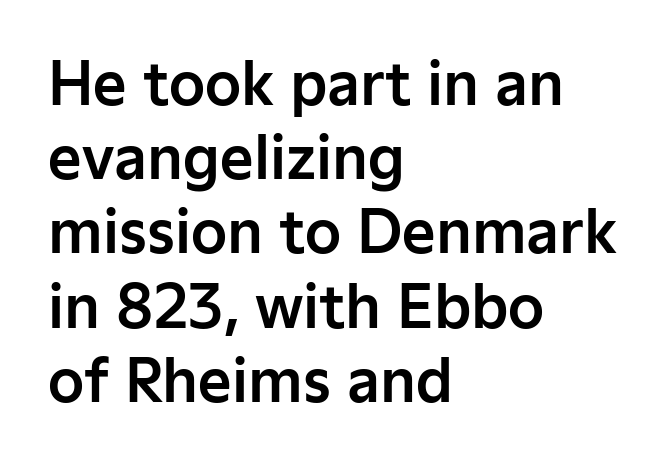
{"serif": "no", "italic": "no", "width": "normal", "stroke_contrast": "low", "x_height": "medium", "monospaced": "no", "underline": "no", "align": "left", "line_spacing": "normal", "line_spacing_ratio": 1.28, "letter_spacing": "normal", "letter_spacing_em": 0.0, "glyph_px": 58}
